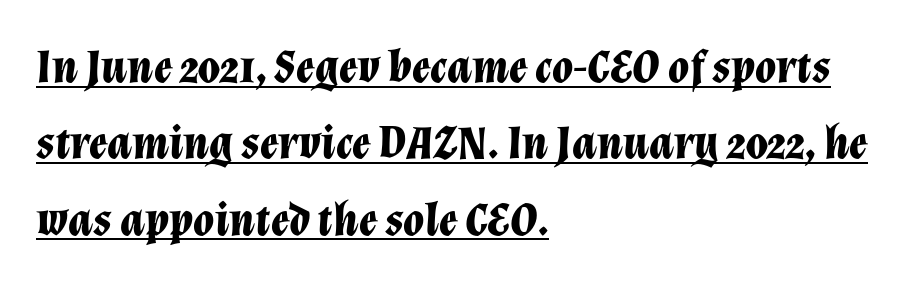
Q: Is the text bold? A: Yes.
Q: Is the text italic (slanted)? A: Yes, it leans right by about 12 degrees.
Q: Is the text underlined? A: Yes.
Q: How is the paragraph aligned? A: Left-aligned.
Q: Is the spacing between letters normal or unusually wide? A: Normal.
Q: Is the spacing between lines tight, normal or loose? A: Normal.
Q: Width (condensed, normal, or wide)? A: Normal.
Q: Stroke contrast? A: Low.
Q: x-height? A: Medium.
Q: Monospaced? A: No.
